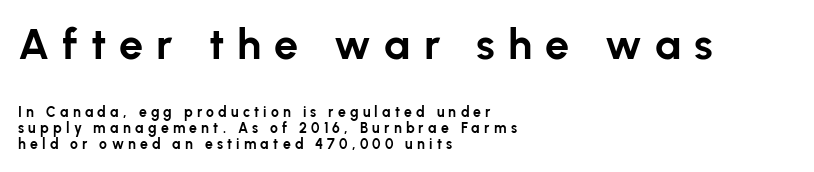
The first block has been scaled up relative to the second. Do the characters align in a grid? No, the font is proportional. Heavy-handed strokes throughout: this text is bold. If you drew a ruler down the left edge, every line would touch it. What kind of face is this? One without serifs — a sans. Tracking here is generous; glyphs stand well apart from one another.
